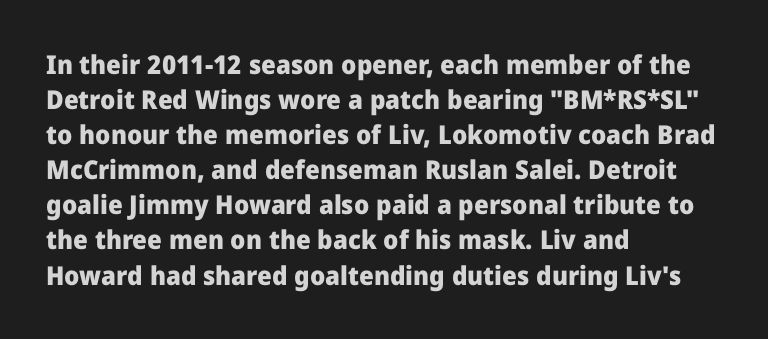
{"italic": "no", "bold": "yes", "underline": "no", "align": "left", "line_spacing": "normal", "line_spacing_ratio": 1.35, "letter_spacing": "normal", "letter_spacing_em": 0.0, "glyph_px": 26}
